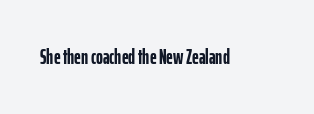
The image shows 21 px bold type, upright; set normal letter spacing, not underlined.
